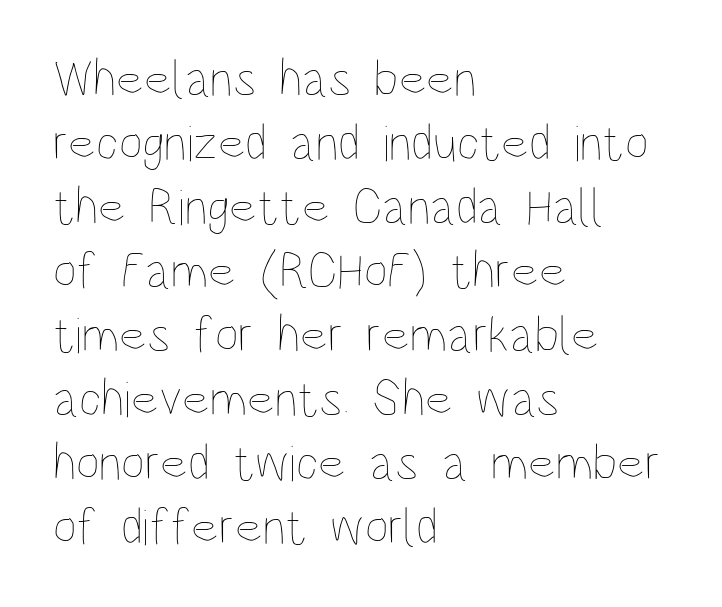
Q: Is the text bold? A: No.
Q: Is the text italic (slanted)? A: No, it is upright.
Q: Is the text underlined? A: No.
Q: How is the paragraph aligned? A: Left-aligned.
Q: Is the spacing between letters normal or unusually wide? A: Normal.
Q: Width (condensed, normal, or wide)? A: Condensed.
Q: Stroke contrast? A: Low.
Q: x-height? A: Large.
Q: Monospaced? A: No.
